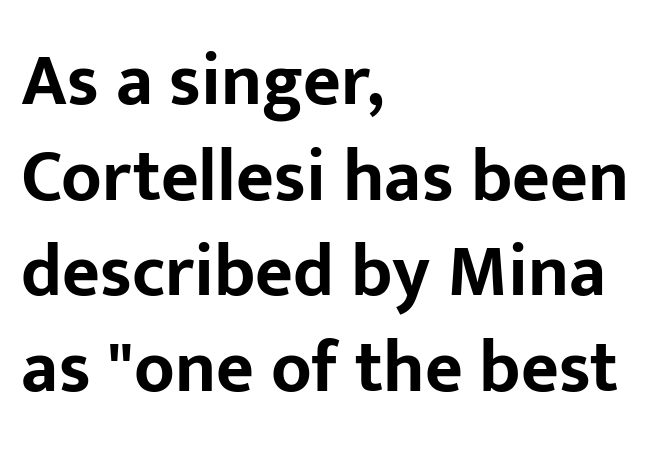
The compositor pushed each line to the left boundary. Stroke terminals: plain, sans-serif. Descenders hang freely into open space. This block has exactly the height ordinary leading produces. A typesetter would call this zero additional tracking.
